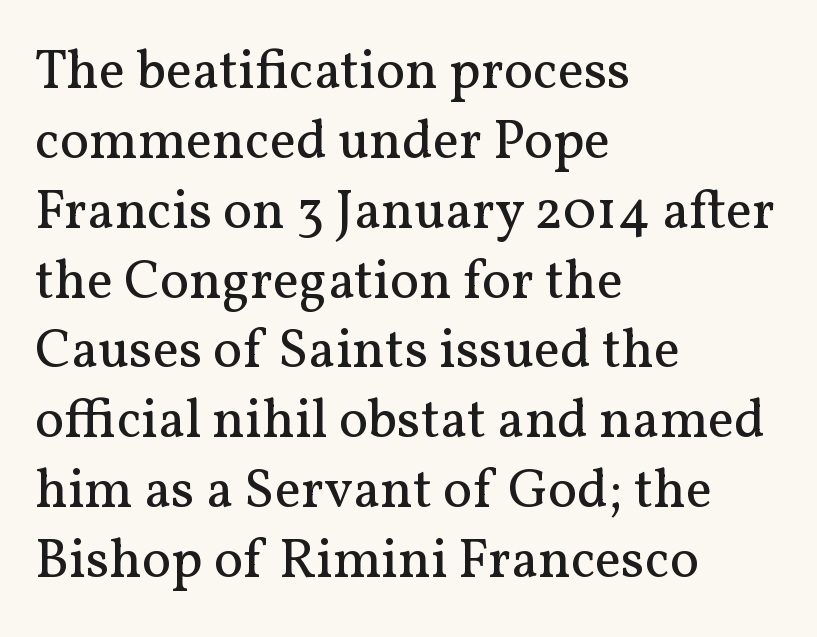
Descenders are the only things crossing below the line. Baseline-to-baseline distance is the conventional proportion of letter height. The passage shown is not bold in any degree. Spacing verdict: proportional, widths tailored to each character. The passage is arranged the way most books set body copy — flush left. Observe the serifs anchoring each vertical stroke in this sample.
